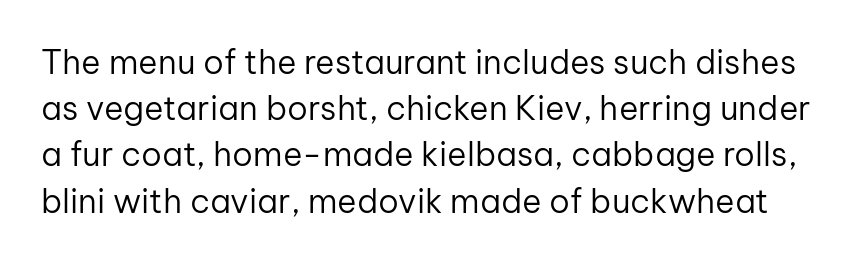
The image shows 33 px regular-weight sans-serif type, upright; set normal line spacing (1.4x), normal letter spacing, not underlined; low stroke contrast and a medium x-height.
